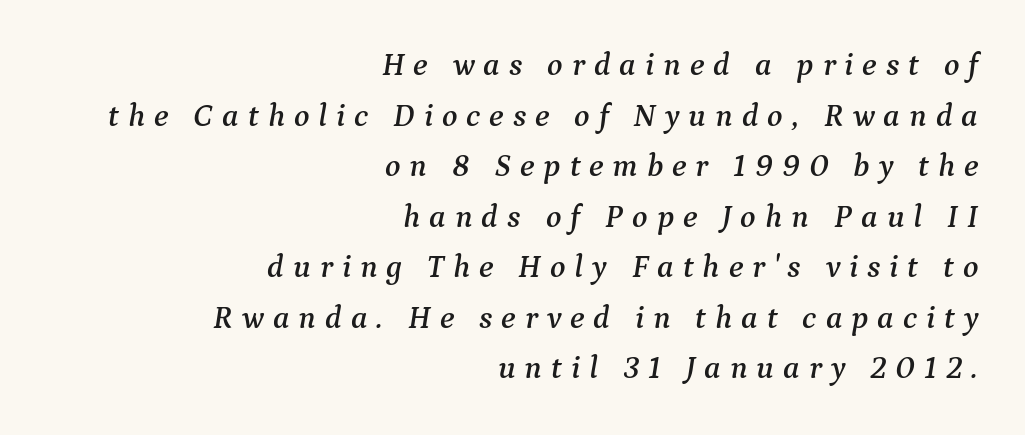
The image shows 32 px serif type, italic (leaning right); set right-aligned, normal line spacing (1.58x), unusually wide letter spacing (+0.28 em), not underlined; medium stroke contrast and a medium x-height.
